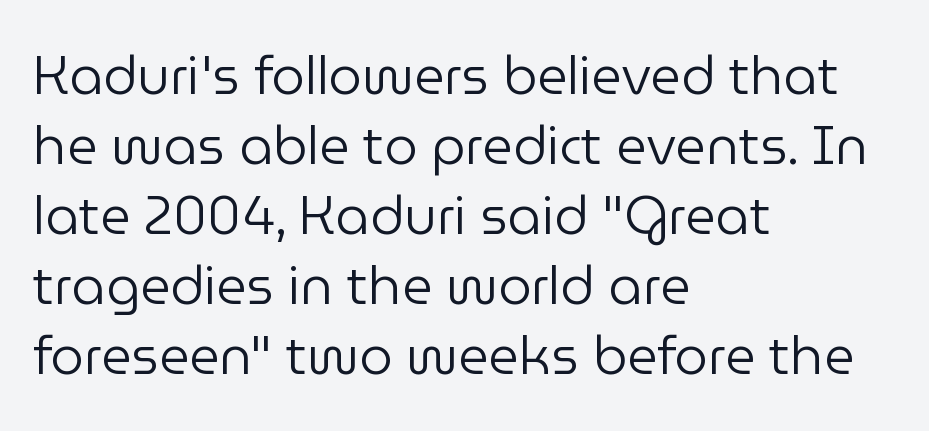
Q: Is the text bold? A: No.
Q: Is the text italic (slanted)? A: No, it is upright.
Q: Is the typeface a serif or a sans-serif typeface? A: Sans-serif.
Q: Is the text underlined? A: No.
Q: How is the paragraph aligned? A: Left-aligned.
Q: Is the spacing between letters normal or unusually wide? A: Normal.
Q: Is the spacing between lines tight, normal or loose? A: Normal.
Q: Width (condensed, normal, or wide)? A: Normal.
Q: Stroke contrast? A: Low.
Q: x-height? A: Medium.
Q: Monospaced? A: No.
